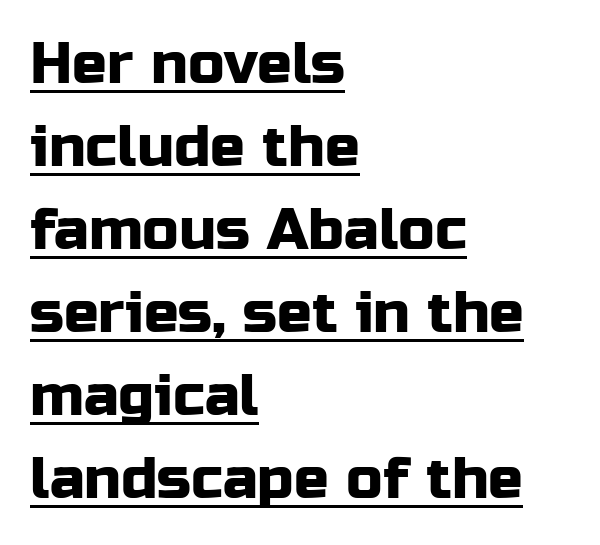
{"serif": "no", "italic": "no", "width": "normal", "stroke_contrast": "low", "x_height": "medium", "monospaced": "no", "underline": "yes", "align": "left", "line_spacing": "normal", "line_spacing_ratio": 1.43, "letter_spacing": "normal", "letter_spacing_em": 0.0, "glyph_px": 58}
